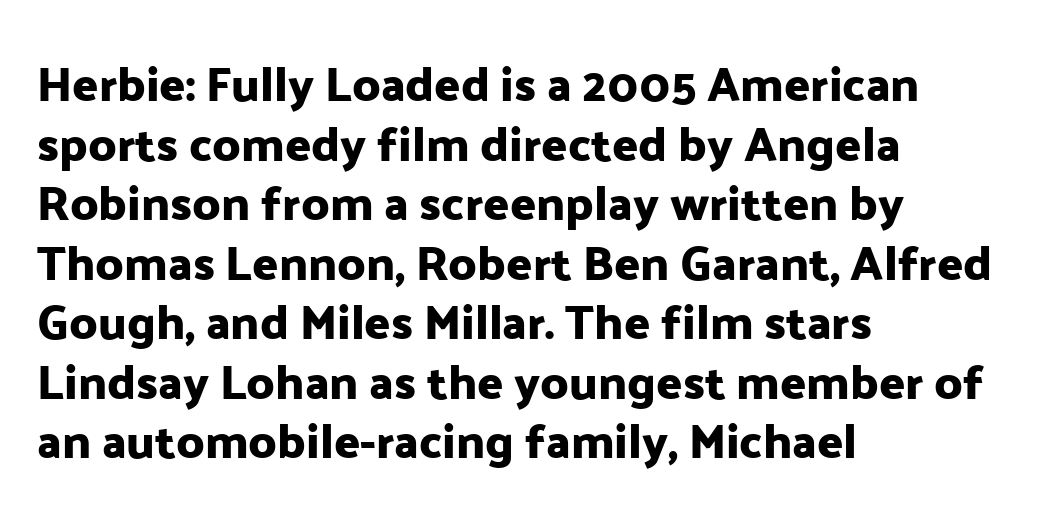
{"serif": "no", "italic": "no", "width": "normal", "stroke_contrast": "low", "x_height": "medium", "monospaced": "no", "underline": "no", "align": "left", "line_spacing_ratio": 1.24, "letter_spacing": "normal", "letter_spacing_em": 0.0, "glyph_px": 48}
